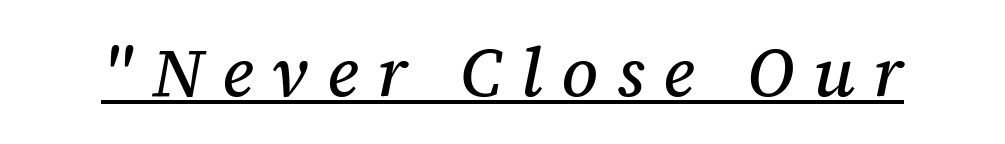
Underlining? Definitely there. Slant detected: the letters are inclined. Serifs: yes, visible at the terminals of the letterforms. You could only call the tracking loose — the letters float apart. Character widths vary here, with narrow letters taking less room than wide ones.
